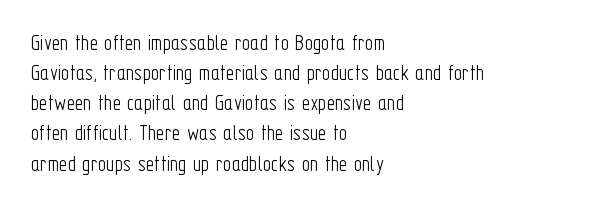
Teacher's note: observe the even left margin — that is flush-left alignment. Does extra space separate the letters? No, they use regular spacing. In terms of posture, this sample is upright. The glyphs are unaccompanied by any horizontal stroke below them. The lines sit at an ordinary, default distance from one another.
